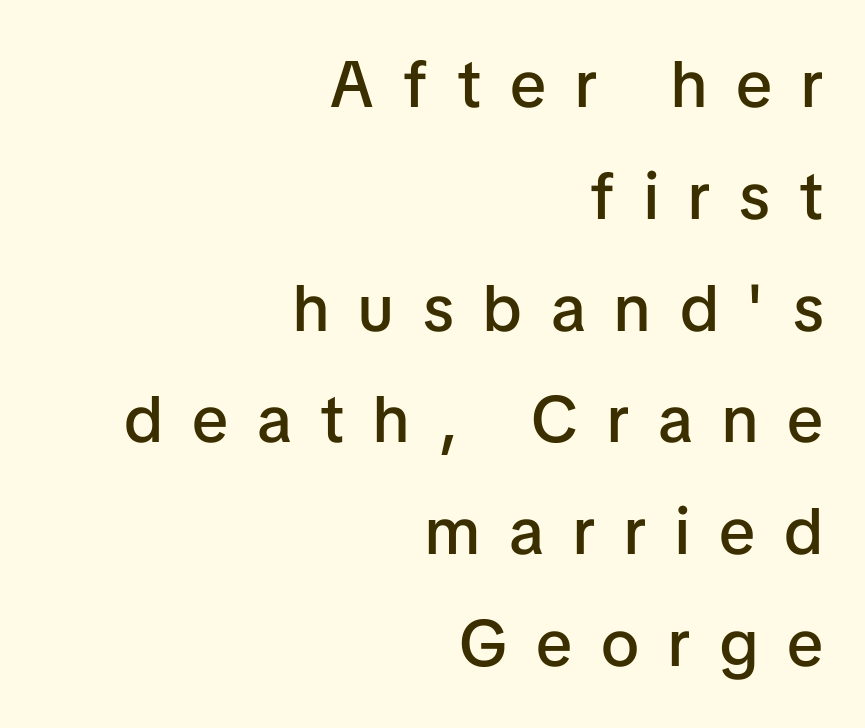
Q: Is the text bold? A: Semi-bold.
Q: Is the text italic (slanted)? A: No, it is upright.
Q: Is the typeface a serif or a sans-serif typeface? A: Sans-serif.
Q: Is the text underlined? A: No.
Q: How is the paragraph aligned? A: Right-aligned.
Q: Is the spacing between letters normal or unusually wide? A: Unusually wide.
Q: Width (condensed, normal, or wide)? A: Normal.
Q: Stroke contrast? A: Low.
Q: x-height? A: Medium.
Q: Monospaced? A: No.
